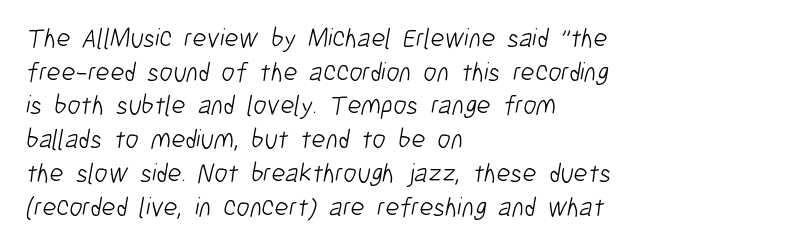
The image shows 27 px text type; set left-aligned, normal line spacing (1.25x), normal letter spacing, not underlined.
